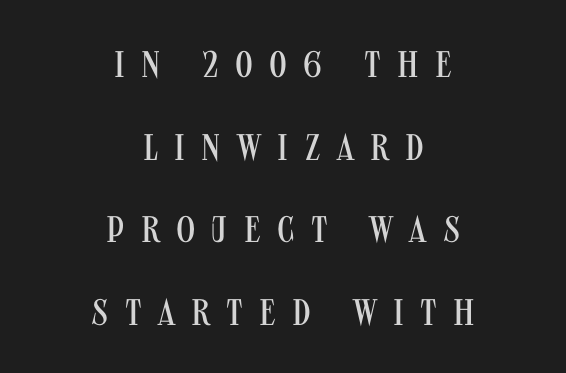
The image shows 37 px regular-weight, condensed sans-serif type, upright; set centered, loose line spacing (2.23x), unusually wide letter spacing (+0.44 em), not underlined; medium stroke contrast and a large x-height.
